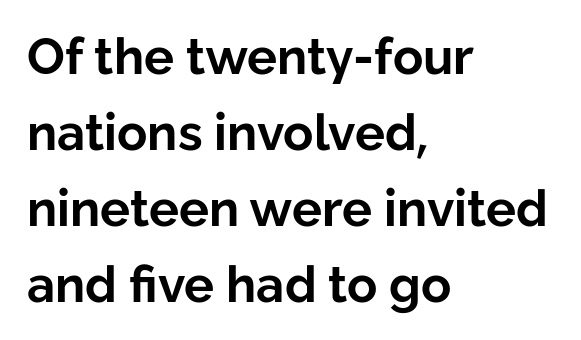
{"serif": "no", "italic": "no", "bold": "yes", "weight": "bold", "width": "normal", "stroke_contrast": "low", "x_height": "medium", "monospaced": "no", "underline": "no", "align": "left", "line_spacing": "normal", "line_spacing_ratio": 1.52, "letter_spacing": "normal", "letter_spacing_em": 0.0, "glyph_px": 50}
